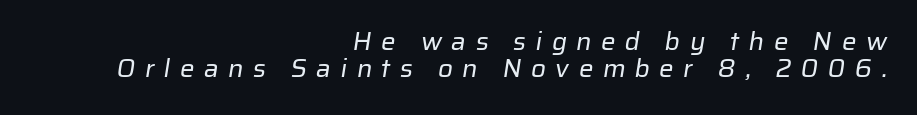
The glyphs are unaccompanied by any horizontal stroke below them. Students, observe: this is what under-led, compact text looks like. Glyph-to-glyph distance is far greater than everyday printed text. Stem width sits at or under what a default text font uses. Alignment: flush right.
